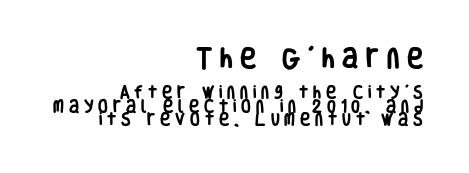
The image shows 22 px bold type, upright; set right-aligned, tight line spacing (0.95x), unusually wide letter spacing (+0.35 em), not underlined; the first (top) block is 1.57x larger.
